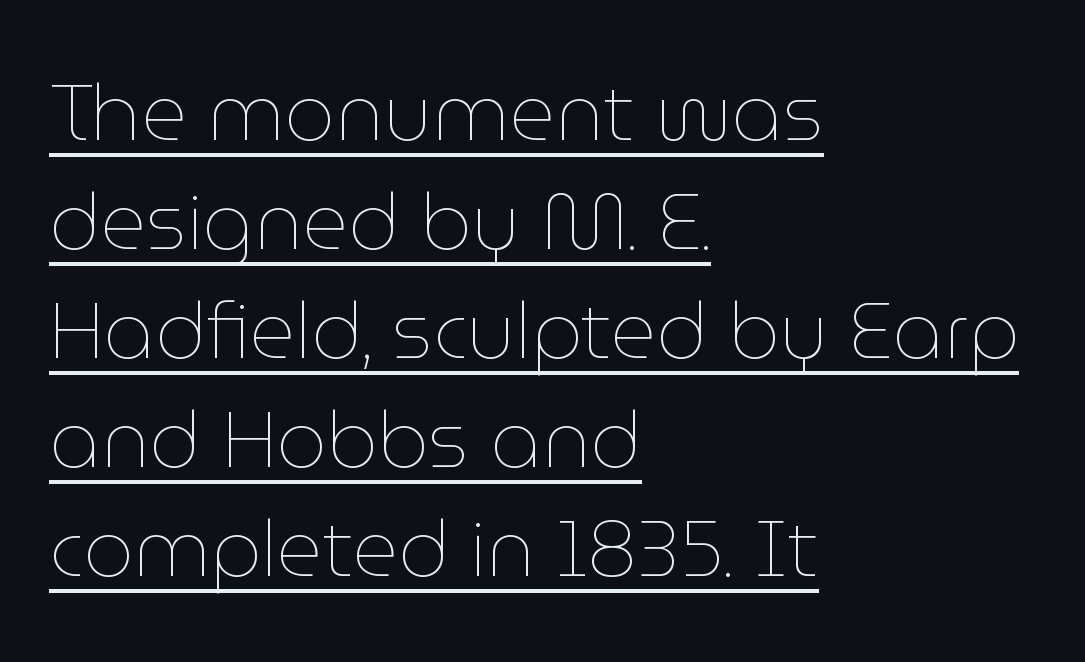
{"italic": "no", "bold": "no", "weight": "thin", "width": "normal", "stroke_contrast": "low", "x_height": "medium", "monospaced": "no", "underline": "yes", "align": "left", "line_spacing": "normal", "line_spacing_ratio": 1.38, "letter_spacing": "normal", "letter_spacing_em": 0.0, "glyph_px": 79}
